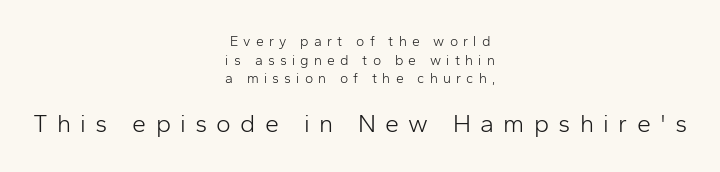
{"italic": "no", "bold": "no", "underline": "no", "align": "center", "line_spacing": "normal", "line_spacing_ratio": 1.33, "letter_spacing": "wide", "letter_spacing_em": 0.37, "larger_block": "second", "size_ratio": 1.79, "glyph_px": 25}
